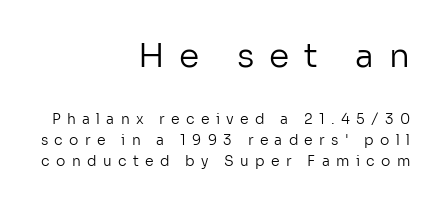
The image shows 33 px regular-weight sans-serif type, upright; set right-aligned, normal line spacing (1.5x), unusually wide letter spacing (+0.45 em), not underlined; the first (top) block is 2.36x larger; low stroke contrast and a medium x-height.
